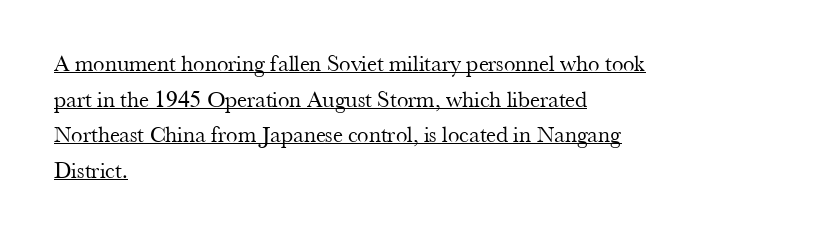
{"italic": "no", "bold": "no", "underline": "yes", "align": "left", "line_spacing": "normal", "line_spacing_ratio": 1.55, "letter_spacing": "normal", "letter_spacing_em": 0.0, "glyph_px": 23}
